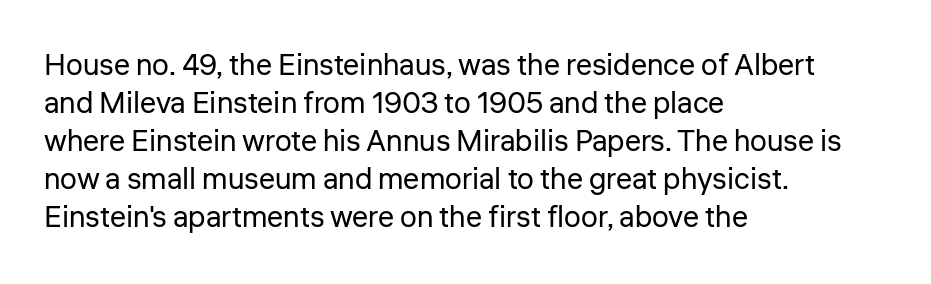
Stems and bowls with no extra thickness — not bold. You could call the tracking neutral — neither tight nor loose. Is this a fixed-width face? No — the glyphs have proportional, varying widths. The font family rendered here belongs to the sans-serif group.
